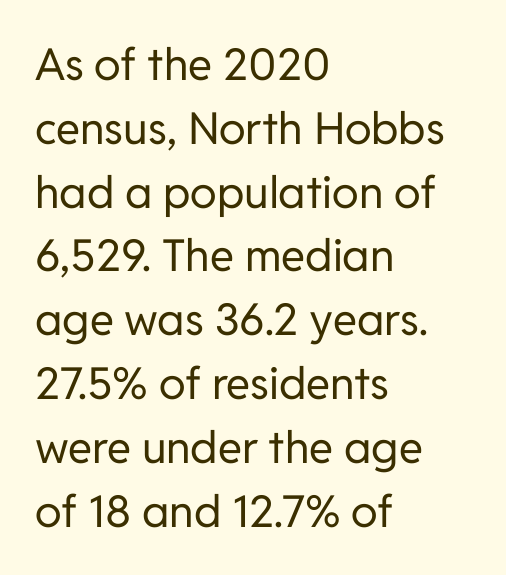
{"serif": "no", "italic": "no", "bold": "no", "weight": "regular", "width": "normal", "stroke_contrast": "low", "x_height": "medium", "monospaced": "no", "underline": "no", "align": "left", "line_spacing": "normal", "line_spacing_ratio": 1.45, "letter_spacing": "normal", "letter_spacing_em": 0.0, "glyph_px": 44}
